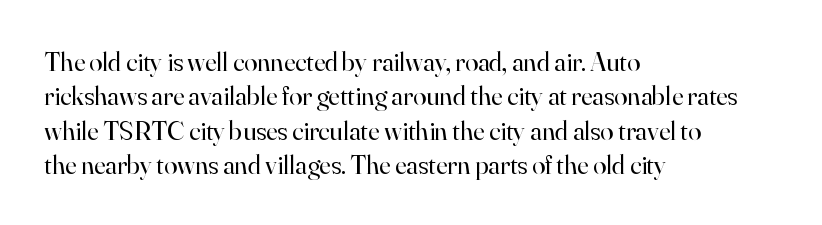
The image shows 27 px text type, upright; set left-aligned, normal line spacing (1.27x), normal letter spacing, not underlined.
